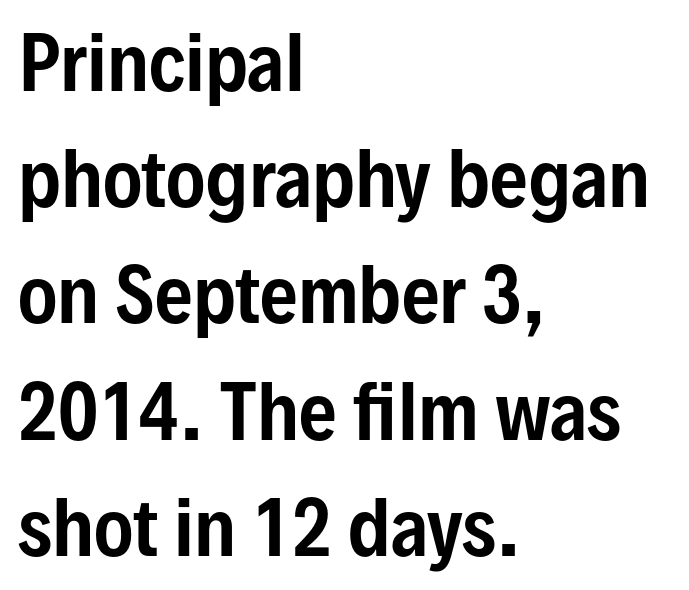
{"serif": "no", "italic": "no", "width": "condensed", "stroke_contrast": "low", "x_height": "medium", "monospaced": "no", "underline": "no", "align": "left", "line_spacing": "normal", "line_spacing_ratio": 1.57, "letter_spacing": "normal", "letter_spacing_em": 0.0, "glyph_px": 74}
